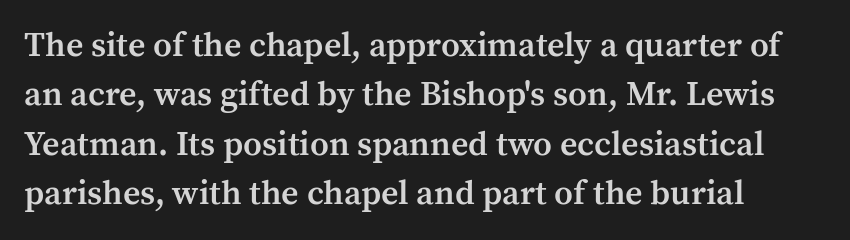
Every stem runs plumb, perpendicular to the baseline. Proportional: the letters do not fall into vertical columns. Look at the tracking — it's just the regular setting, nothing added. One glance says typical: line gaps are just what's usual. Stroke terminals: seriffed. Anything drawn beneath the words? Only blank space.
